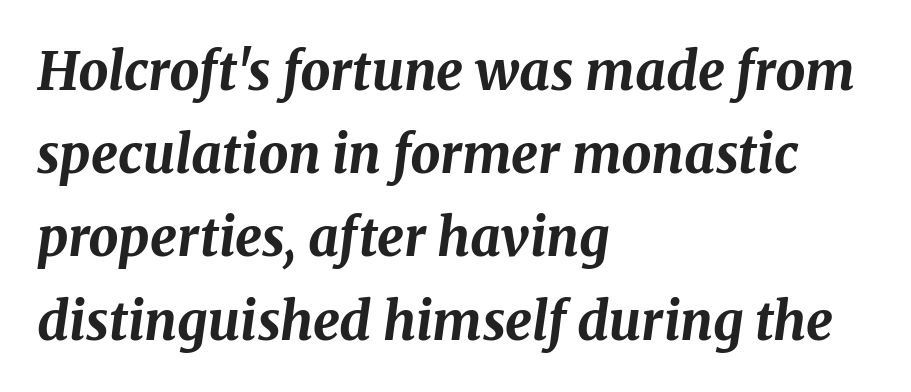
{"italic": "yes", "lean": "right", "slant_degrees": 8, "bold": "yes", "weight": "bold", "width": "normal", "stroke_contrast": "medium", "x_height": "medium", "monospaced": "no", "underline": "no", "align": "left", "line_spacing": "normal", "line_spacing_ratio": 1.57, "letter_spacing": "normal", "letter_spacing_em": 0.0, "glyph_px": 53}
